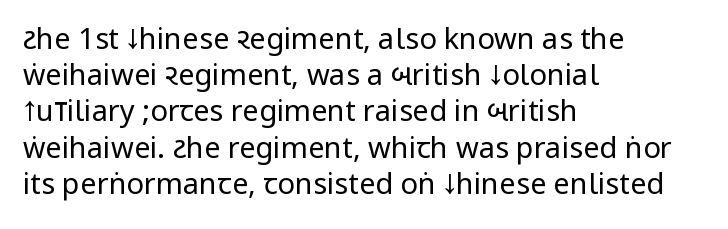
Q: Is the text bold? A: No.
Q: Is the text italic (slanted)? A: No, it is upright.
Q: Is the typeface a serif or a sans-serif typeface? A: Sans-serif.
Q: Is the text underlined? A: No.
Q: How is the paragraph aligned? A: Left-aligned.
Q: Is the spacing between letters normal or unusually wide? A: Normal.
Q: Is the spacing between lines tight, normal or loose? A: Normal.
Q: Width (condensed, normal, or wide)? A: Condensed.
Q: Stroke contrast? A: Low.
